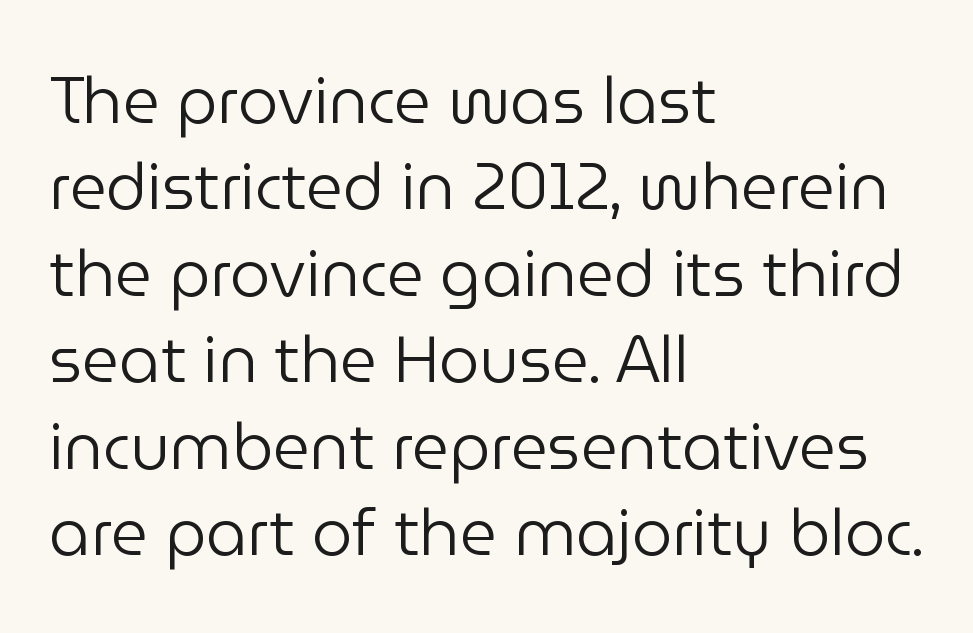
Q: Is the text bold? A: No.
Q: Is the text italic (slanted)? A: No, it is upright.
Q: Is the typeface a serif or a sans-serif typeface? A: Sans-serif.
Q: Is the text underlined? A: No.
Q: How is the paragraph aligned? A: Left-aligned.
Q: Is the spacing between letters normal or unusually wide? A: Normal.
Q: Is the spacing between lines tight, normal or loose? A: Normal.
Q: Width (condensed, normal, or wide)? A: Normal.
Q: Stroke contrast? A: Low.
Q: x-height? A: Medium.
Q: Monospaced? A: No.
